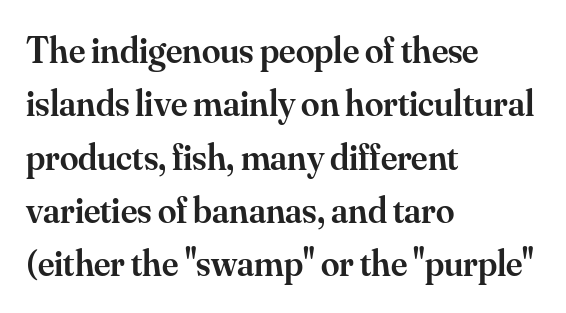
The image shows 37 px semibold serif type, upright; set left-aligned, normal line spacing (1.44x), normal letter spacing, not underlined; medium stroke contrast and a small x-height.
